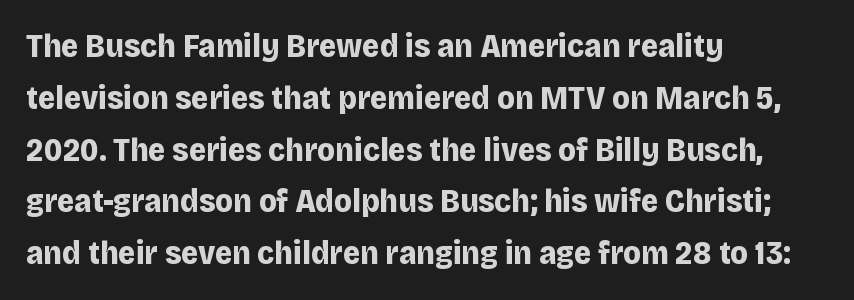
Notice how thick the strokes are: this is what a full bold looks like. Here the designer chose a conventional face with non-uniform glyph widths. The area under the type is left untouched. Glyph-to-glyph distance matches everyday printed text. Vertical spacing — default.
